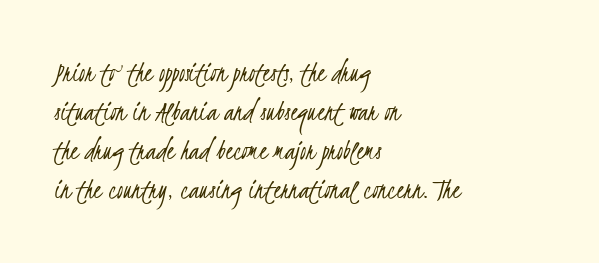
{"serif": "no", "bold": "no", "weight": "light", "width": "condensed", "stroke_contrast": "low", "x_height": "small", "monospaced": "no", "underline": "no", "align": "left", "line_spacing": "normal", "line_spacing_ratio": 1.3, "letter_spacing": "normal", "letter_spacing_em": 0.0, "glyph_px": 30}
